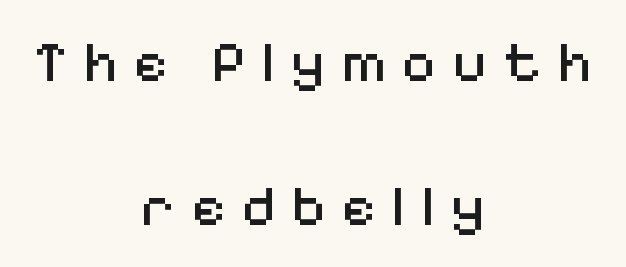
Rows of type keep a wide berth in the vertical direction. The zone under the glyphs is completely vacant. Weight: regular or lighter. Typeset on center — no edge is straight.
